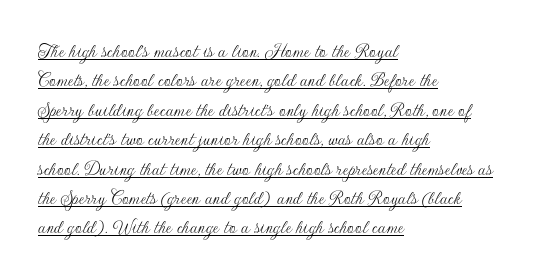
The rows are spaced the way most documents space them. Compared with a centered layout, this one pins lines to the left instead. Does a line run under the words? Yes, clearly. Is the type heavy? It reads as light-to-regular instead.
